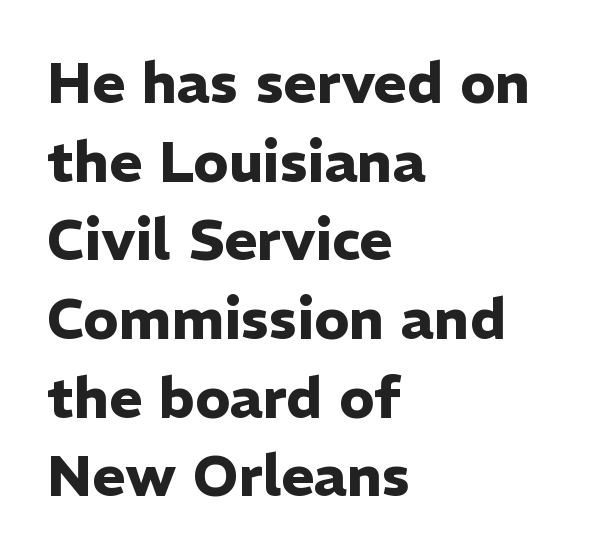
{"serif": "no", "italic": "no", "bold": "yes", "weight": "heavy", "width": "normal", "stroke_contrast": "low", "x_height": "medium", "monospaced": "no", "underline": "no", "align": "left", "line_spacing": "normal", "line_spacing_ratio": 1.38, "letter_spacing": "normal", "letter_spacing_em": 0.0, "glyph_px": 57}
